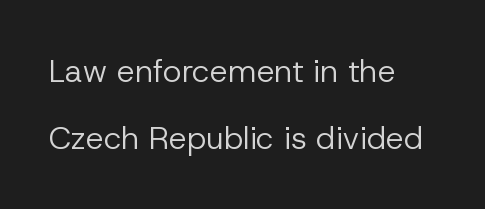
These lines are set flush left with a ragged right edge. Counters stay open thanks to moderate or lighter strokes. No feet cap the strokes, marking this as sans-serif type. Underline: absent. This sample uses an upright cut, with every glyph sitting square on the baseline. This sample has the flowing, uneven cadence of proportional lettering.
